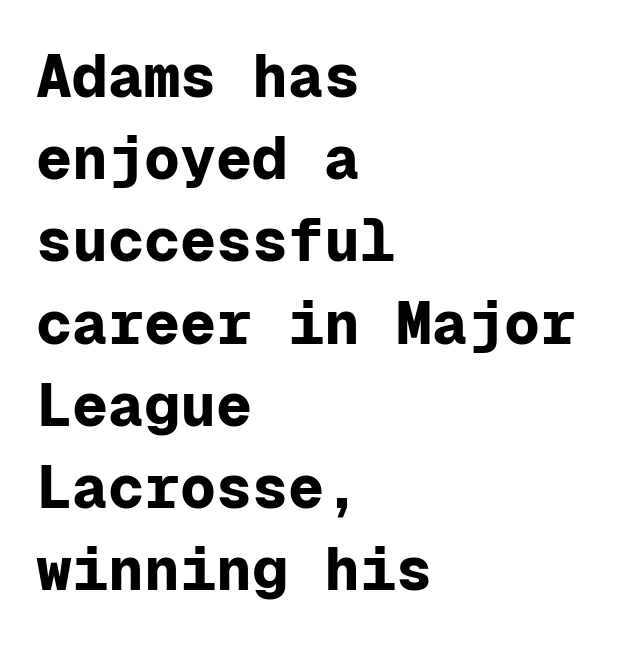
Q: Is the text bold? A: Yes.
Q: Is the text italic (slanted)? A: No, it is upright.
Q: Is the typeface a serif or a sans-serif typeface? A: Sans-serif.
Q: Is the text underlined? A: No.
Q: How is the paragraph aligned? A: Left-aligned.
Q: Is the spacing between letters normal or unusually wide? A: Normal.
Q: Is the spacing between lines tight, normal or loose? A: Normal.
Q: Width (condensed, normal, or wide)? A: Normal.
Q: Stroke contrast? A: Low.
Q: x-height? A: Medium.
Q: Monospaced? A: Yes.
